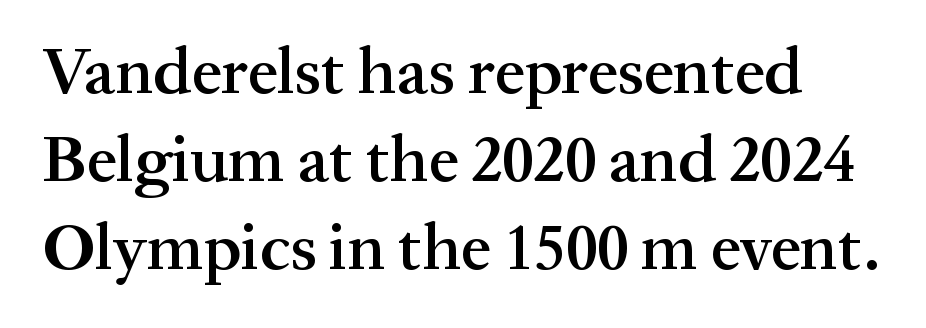
The letters advance in unequal steps, a hallmark of proportional type. Each new line begins a customary step beneath the previous one. The type family on display is of the serif kind. Between one letter and the next there's only the usual sliver of space.
